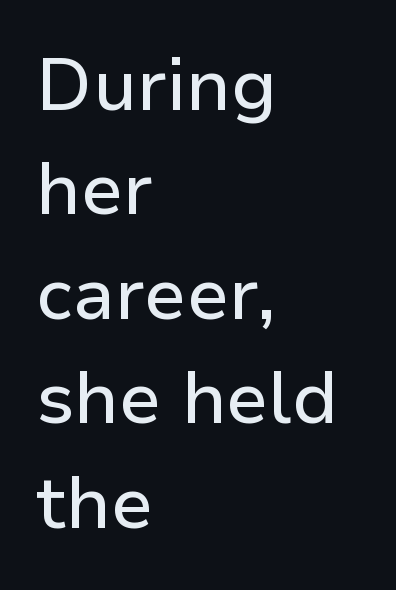
{"serif": "no", "italic": "no", "width": "normal", "stroke_contrast": "low", "x_height": "medium", "monospaced": "no", "underline": "no", "align": "left", "line_spacing": "normal", "line_spacing_ratio": 1.43, "letter_spacing": "normal", "letter_spacing_em": 0.0, "glyph_px": 73}
